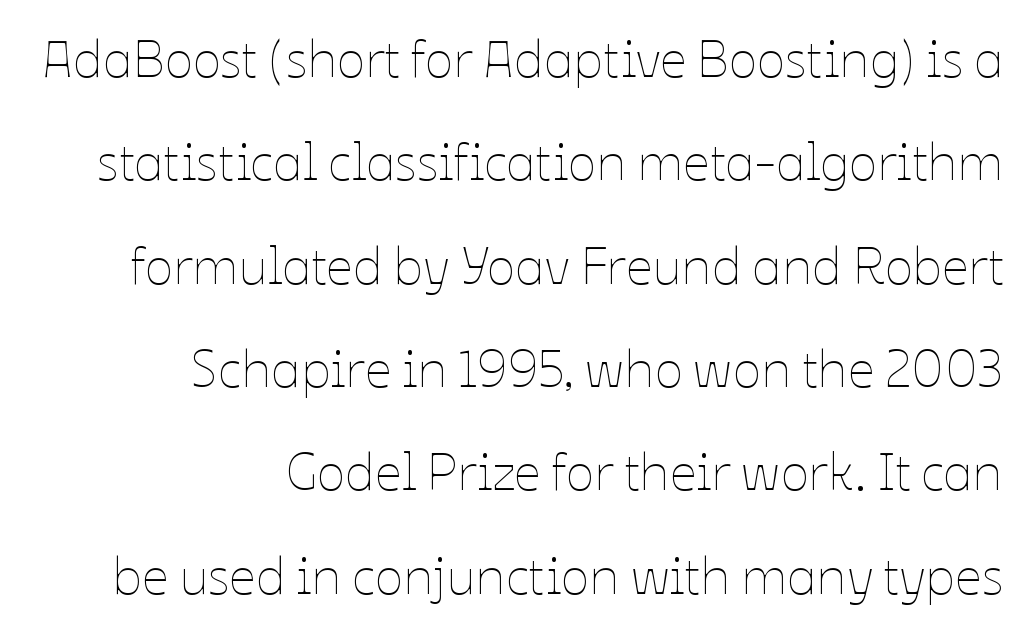
{"italic": "no", "bold": "no", "weight": "thin", "width": "normal", "stroke_contrast": "low", "x_height": "medium", "monospaced": "no", "underline": "no", "align": "right", "line_spacing": "loose", "line_spacing_ratio": 1.95, "letter_spacing": "normal", "letter_spacing_em": 0.0, "glyph_px": 53}
